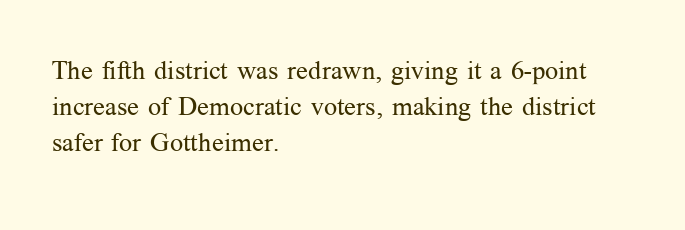
{"italic": "no", "bold": "no", "underline": "no", "align": "left", "line_spacing": "normal", "line_spacing_ratio": 1.38, "letter_spacing": "normal", "letter_spacing_em": 0.0, "glyph_px": 26}
